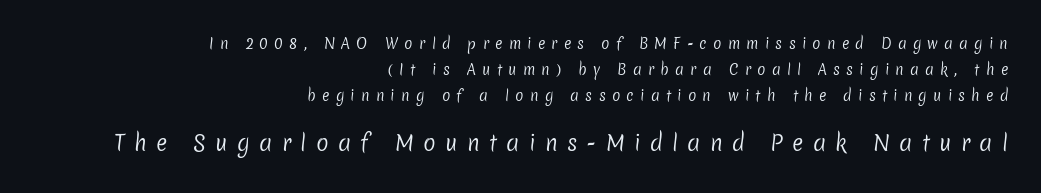
The type is letterspaced generously, with wide tracking. The baseline area is clear. A student would notice the bottom passage is typeset larger than what precedes it. A light-to-regular cut is what we see here.
